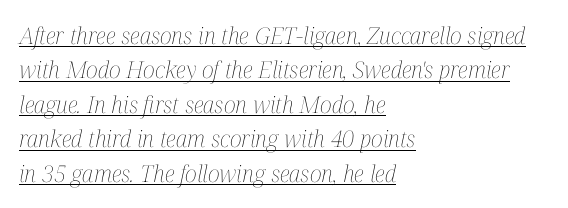
{"italic": "yes", "lean": "right", "slant_degrees": 12, "bold": "no", "underline": "yes", "align": "left", "line_spacing": "normal", "line_spacing_ratio": 1.5, "letter_spacing": "normal", "letter_spacing_em": 0.0, "glyph_px": 23}
